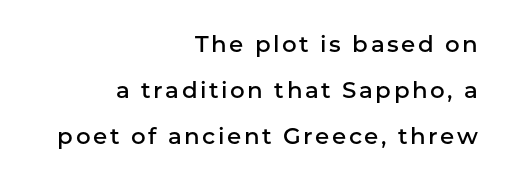
Layout note: lines flush right. No italicization has been applied; the sample stays upright. The leading is generous, giving the passage an open texture. Every letter is mildly thick-stroked: semibold rather than bold. The zone under the glyphs is completely vacant.
